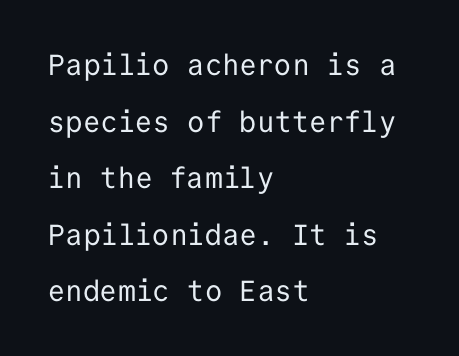
If you drew a line through each stem, it would be perfectly vertical. Does the leading feel generous? Absolutely, it's lavish. One-word summary of the alignment: left. Words appear dense and cohesive because spacing is normal. A quiet, ordinary-to-light weight characterises the typeface.
